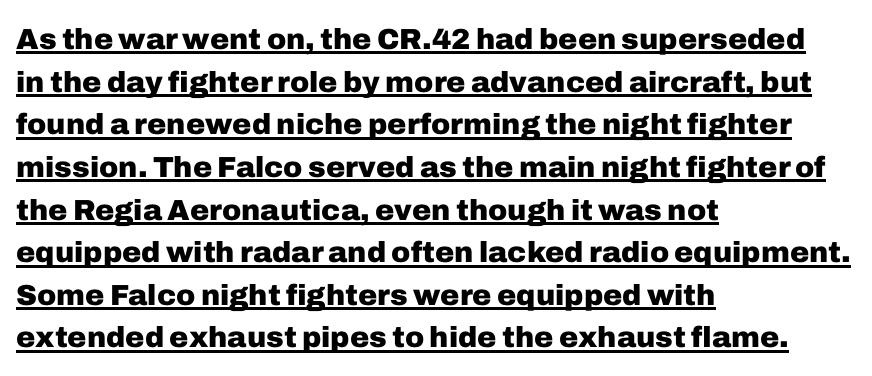
Casual observation: everything's shoved over to the left. The passage shown is typed in a proportional face where columns would drift. These characters rest on top of a visible drawn line. Font category for this specimen: sans-serif.
